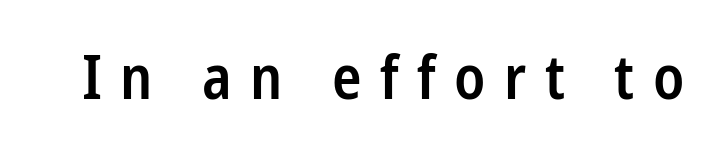
Q: Is the text bold? A: Semi-bold.
Q: Is the text italic (slanted)? A: No, it is upright.
Q: Is the typeface a serif or a sans-serif typeface? A: Sans-serif.
Q: Is the text underlined? A: No.
Q: Is the spacing between letters normal or unusually wide? A: Unusually wide.
Q: Width (condensed, normal, or wide)? A: Condensed.
Q: Stroke contrast? A: Low.
Q: x-height? A: Medium.
Q: Monospaced? A: No.
